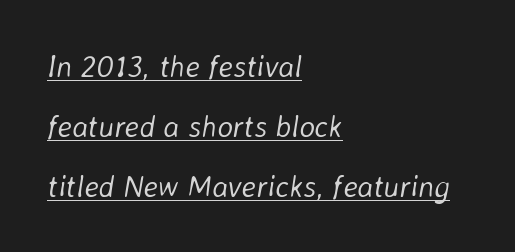
This is not heavy type; no bold has been used. The paragraph shown leans on its left margin. The sample's only ornament is a line tracing under the words. The letterforms sit shoulder to shoulder at normal distance. Italic: yes, the glyphs are oblique.
